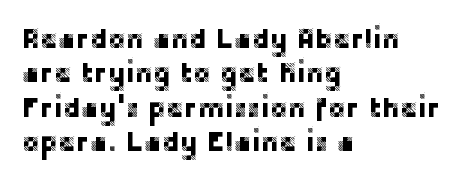
{"italic": "no", "underline": "no", "align": "left", "line_spacing": "normal", "line_spacing_ratio": 1.27, "letter_spacing": "normal", "letter_spacing_em": 0.0, "glyph_px": 27}
